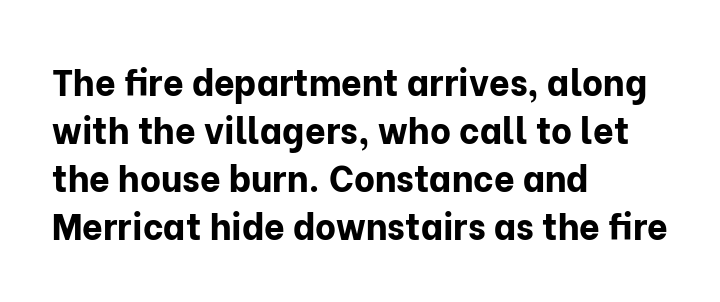
The image shows 36 px bold sans-serif type, upright; set left-aligned, normal line spacing (1.33x), normal letter spacing, not underlined; low stroke contrast and a medium x-height.
